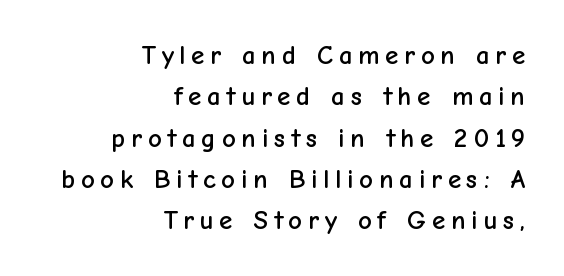
Right-aligned paragraph, ragged on the left. Descenders are the only things crossing below the line. The typography opts for an upright posture over an oblique one. What stands out about the letter spacing? Its width — letters are far apart.
